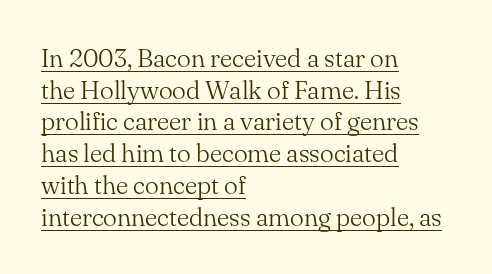
Q: Is the text bold? A: No.
Q: Is the text italic (slanted)? A: No, it is upright.
Q: Is the text underlined? A: Yes.
Q: How is the paragraph aligned? A: Left-aligned.
Q: Is the spacing between letters normal or unusually wide? A: Normal.
